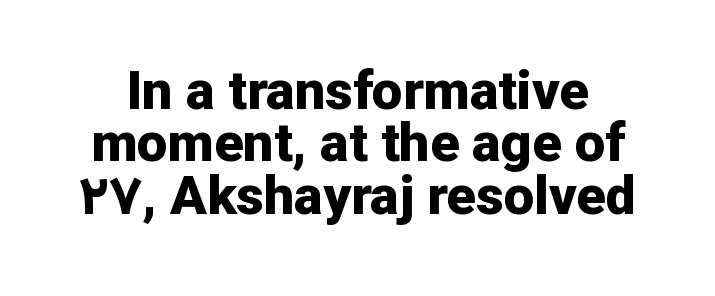
Does the type have serifs? No, each stem ends abruptly. Standard letterfit; no display-style spreading of the glyphs. Rule under the text: the space is simply empty. Leading: reduced.
